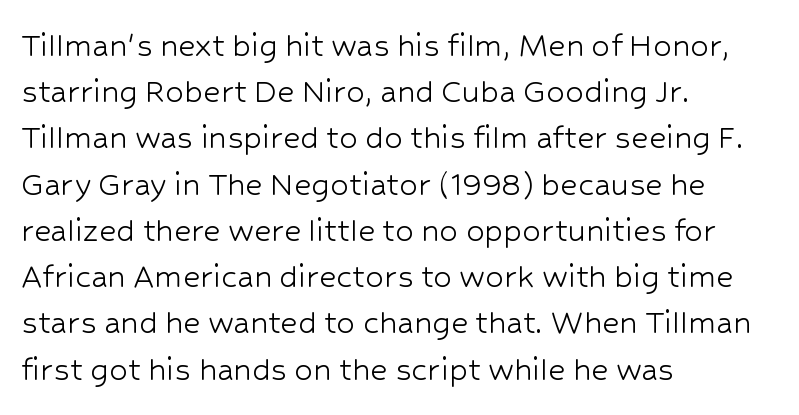
The image shows 37 px light sans-serif type, upright; set left-aligned, normal line spacing (1.25x), normal letter spacing, not underlined; low stroke contrast and a medium x-height.
